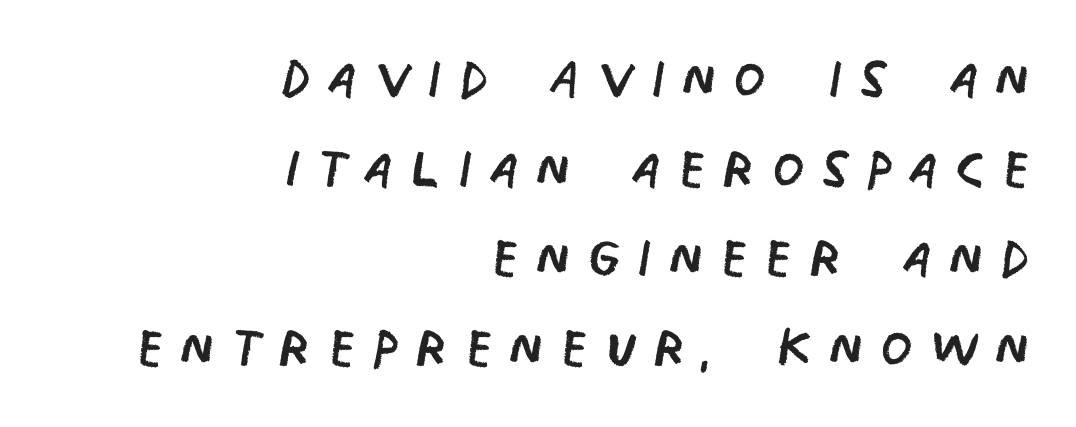
{"serif": "no", "bold": "no", "weight": "regular", "width": "condensed", "stroke_contrast": "low", "x_height": "large", "monospaced": "no", "underline": "no", "align": "right", "line_spacing_ratio": 1.21, "letter_spacing": "wide", "letter_spacing_em": 0.21, "glyph_px": 74}
